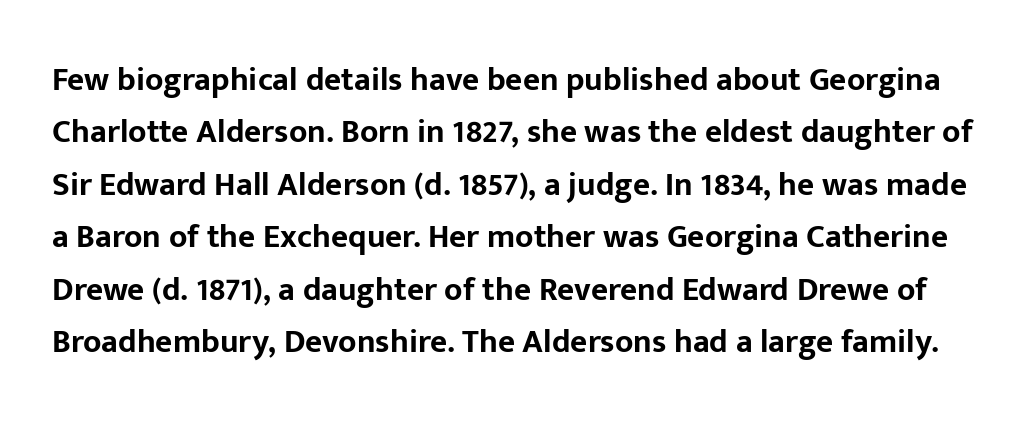
{"serif": "no", "italic": "no", "bold": "yes", "weight": "bold", "width": "normal", "stroke_contrast": "low", "x_height": "medium", "monospaced": "no", "underline": "no", "line_spacing": "normal", "line_spacing_ratio": 1.59, "letter_spacing": "normal", "letter_spacing_em": 0.0, "glyph_px": 33}
